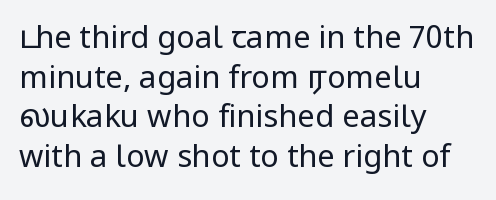
The image shows 31 px regular-weight sans-serif type, upright; set left-aligned, normal line spacing (1.28x), normal letter spacing, not underlined; low stroke contrast and a medium x-height.
